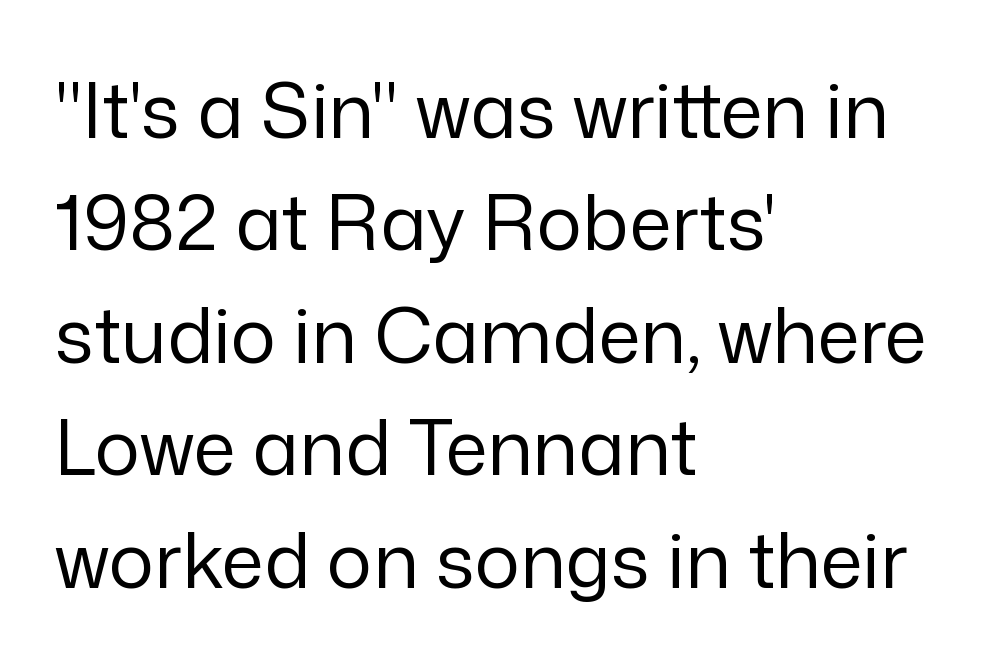
The image shows 76 px regular-weight sans-serif type, upright; set left-aligned, normal line spacing (1.48x), normal letter spacing, not underlined; low stroke contrast and a medium x-height.
